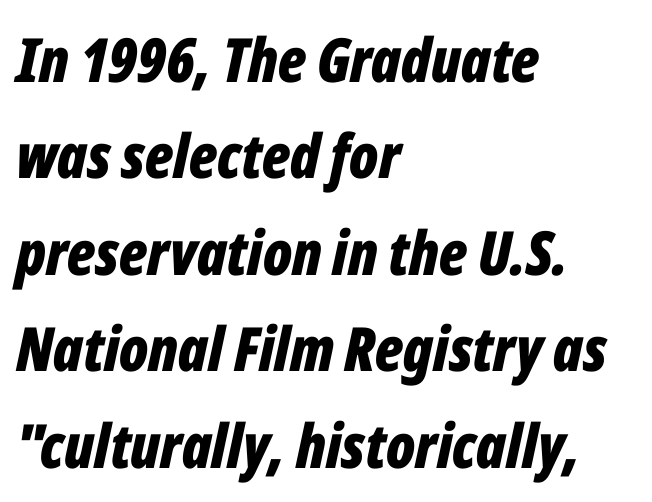
Q: Is the text bold? A: Yes.
Q: Is the text italic (slanted)? A: Yes, it leans right by about 12 degrees.
Q: Is the text underlined? A: No.
Q: How is the paragraph aligned? A: Left-aligned.
Q: Is the spacing between letters normal or unusually wide? A: Normal.
Q: Is the spacing between lines tight, normal or loose? A: Normal.
Q: Width (condensed, normal, or wide)? A: Condensed.
Q: Stroke contrast? A: Low.
Q: x-height? A: Medium.
Q: Monospaced? A: No.
